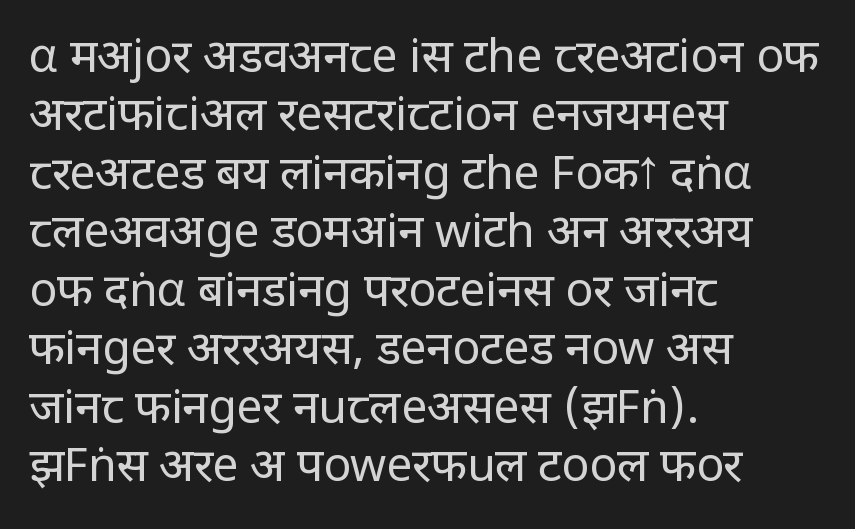
{"serif": "no", "italic": "no", "bold": "no", "weight": "regular", "width": "normal", "stroke_contrast": "low", "x_height": "large", "monospaced": "no", "underline": "no", "align": "left", "line_spacing": "normal", "line_spacing_ratio": 1.27, "letter_spacing": "normal", "letter_spacing_em": 0.0, "glyph_px": 46}
